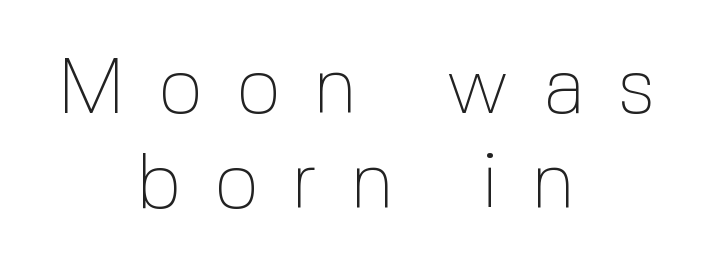
The image shows 78 px thin sans-serif type, upright; set centered, line spacing 1.22x, unusually wide letter spacing (+0.42 em), not underlined; a medium x-height.
